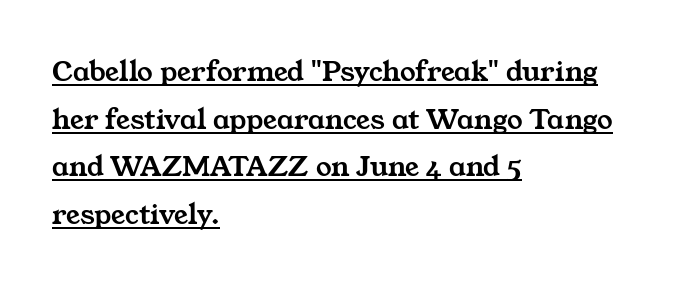
Q: Is the typeface a serif or a sans-serif typeface? A: Serif.
Q: Is the text underlined? A: Yes.
Q: How is the paragraph aligned? A: Left-aligned.
Q: Is the spacing between letters normal or unusually wide? A: Normal.
Q: Is the spacing between lines tight, normal or loose? A: Normal.
Q: Width (condensed, normal, or wide)? A: Wide.
Q: Stroke contrast? A: Medium.
Q: x-height? A: Medium.
Q: Monospaced? A: No.
